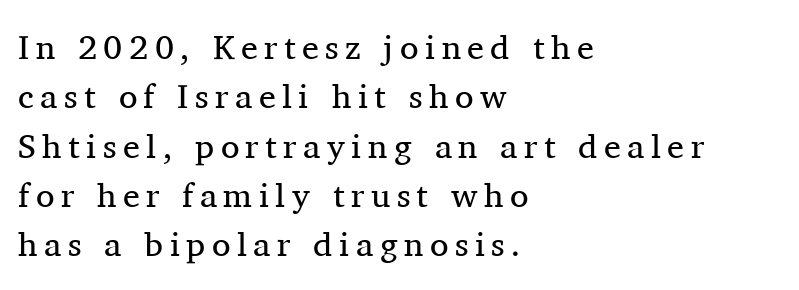
{"serif": "yes", "italic": "no", "bold": "no", "weight": "regular", "width": "normal", "stroke_contrast": "medium", "x_height": "medium", "monospaced": "no", "underline": "no", "align": "left", "line_spacing": "normal", "line_spacing_ratio": 1.45, "glyph_px": 34}
